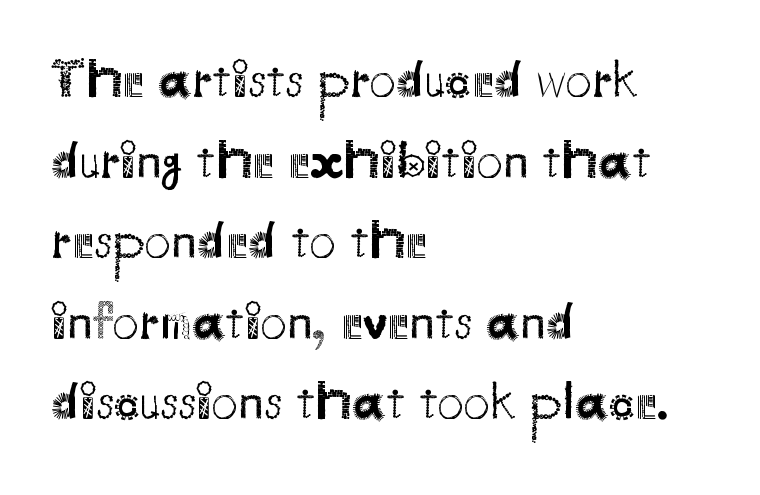
{"serif": "no", "italic": "no", "bold": "no", "weight": "regular", "width": "normal", "stroke_contrast": "medium", "x_height": "small", "monospaced": "no", "underline": "no", "align": "left", "line_spacing": "normal", "line_spacing_ratio": 1.52, "letter_spacing": "normal", "letter_spacing_em": 0.0, "glyph_px": 53}
